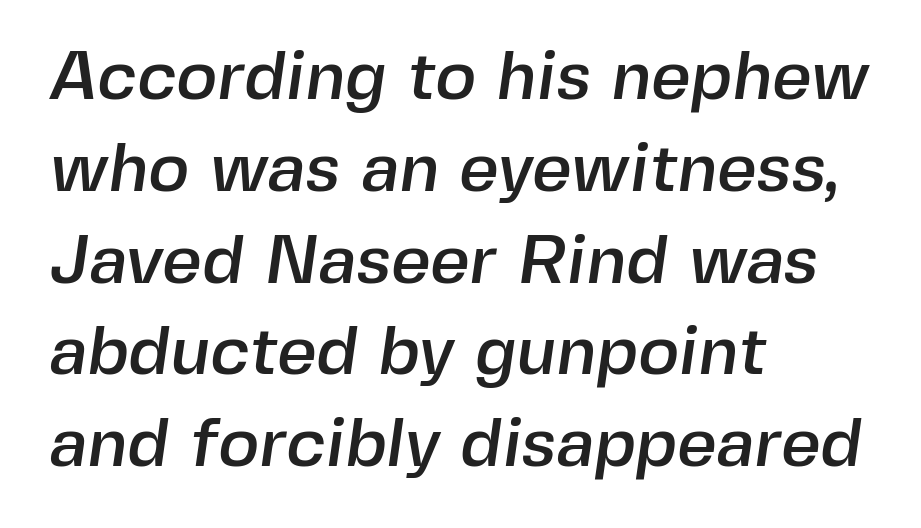
{"serif": "no", "width": "normal", "x_height": "medium", "monospaced": "no", "underline": "no", "align": "left", "line_spacing": "normal", "line_spacing_ratio": 1.33, "letter_spacing": "normal", "letter_spacing_em": 0.0, "glyph_px": 69}
